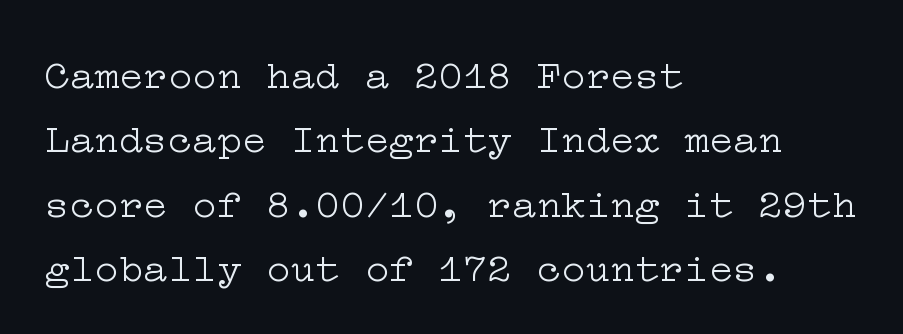
The image shows 41 px light, wide serif type, upright; set left-aligned, normal line spacing (1.57x), normal letter spacing, not underlined; low stroke contrast and a medium x-height.
